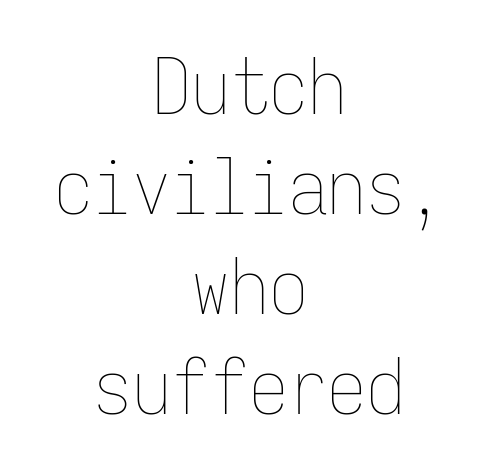
Q: Is the text bold? A: No.
Q: Is the text italic (slanted)? A: No, it is upright.
Q: Is the text underlined? A: No.
Q: How is the paragraph aligned? A: Centered.
Q: Is the spacing between letters normal or unusually wide? A: Normal.
Q: Is the spacing between lines tight, normal or loose? A: Normal.
Q: Width (condensed, normal, or wide)? A: Condensed.
Q: Stroke contrast? A: Low.
Q: x-height? A: Medium.
Q: Monospaced? A: Yes.
